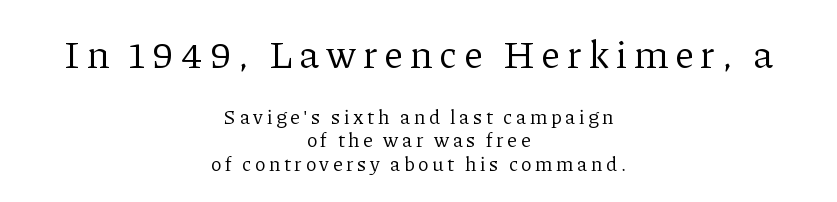
{"serif": "yes", "italic": "no", "bold": "no", "weight": "regular", "width": "normal", "stroke_contrast": "low", "x_height": "medium", "monospaced": "no", "underline": "no", "align": "center", "line_spacing_ratio": 1.17, "larger_block": "first", "size_ratio": 1.95, "glyph_px": 39}
